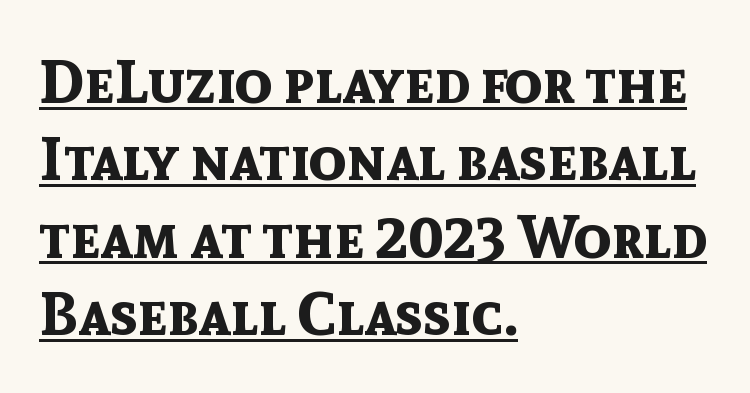
{"serif": "no", "italic": "no", "bold": "yes", "weight": "bold", "width": "normal", "x_height": "medium", "monospaced": "no", "underline": "yes", "align": "left", "line_spacing": "normal", "line_spacing_ratio": 1.27, "letter_spacing": "normal", "letter_spacing_em": 0.0, "glyph_px": 61}
